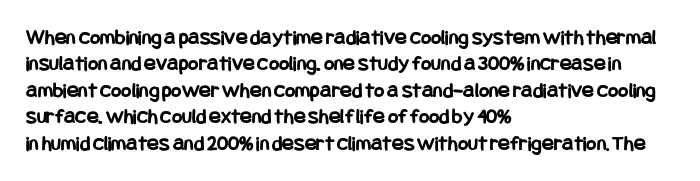
The image shows 22 px bold type, upright; set left-aligned, line spacing 1.2x, normal letter spacing, not underlined.
